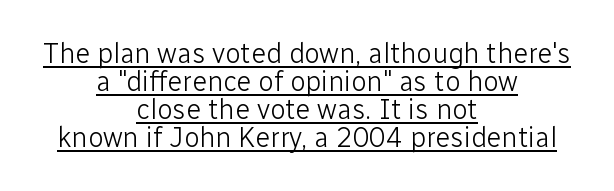
This rendering leaves character spacing at its baseline value. These lines are rendered in a variable-pitch font. The setting favours the middle, as headings and verse often do. If you drew a line through each stem, it would be perfectly vertical. Leading: reduced. On a weight scale, this lands at 450 or below.
